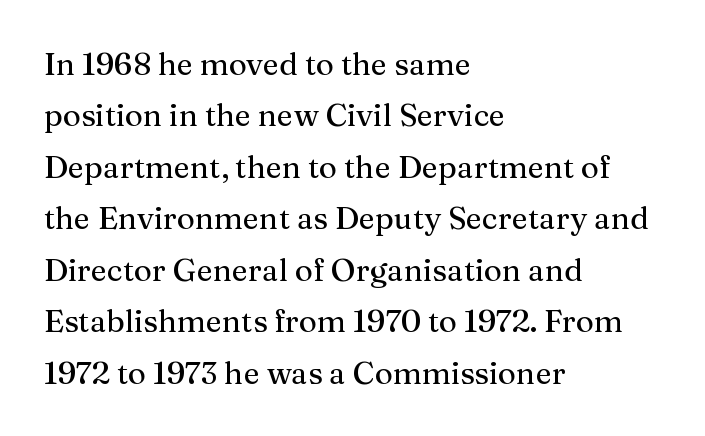
The face used here is proportionally spaced, like ordinary book or web type. In CSS terms this would be text-align: left. Default kerning and tracking; the words read as compact shapes. This sample uses a serif face.
